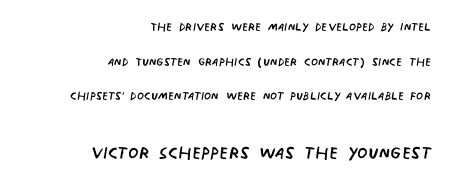
The image shows 24 px text type; set right-aligned, loose line spacing (2.17x), normal letter spacing, not underlined; the second (bottom) block is 1.5x larger.
